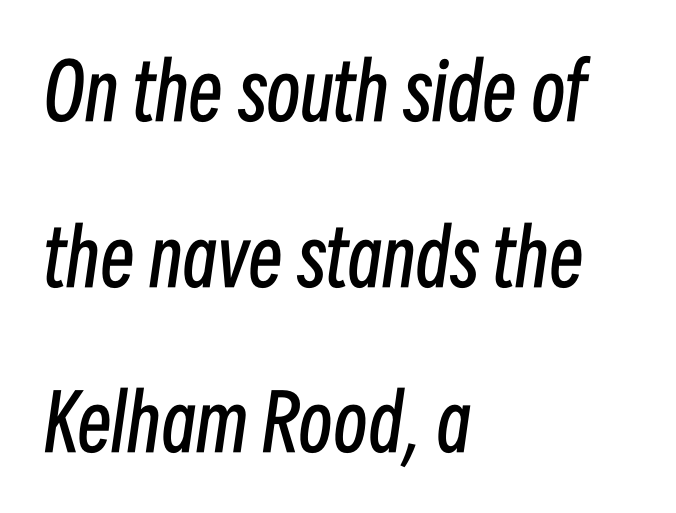
Q: Is the text bold? A: No.
Q: Is the text italic (slanted)? A: Yes, it leans right by about 8 degrees.
Q: Is the text underlined? A: No.
Q: How is the paragraph aligned? A: Left-aligned.
Q: Is the spacing between letters normal or unusually wide? A: Normal.
Q: Is the spacing between lines tight, normal or loose? A: Loose.
Q: Width (condensed, normal, or wide)? A: Condensed.
Q: Stroke contrast? A: Low.
Q: x-height? A: Medium.
Q: Monospaced? A: No.
